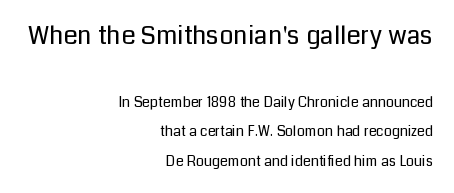
This is the regular roman posture of the typeface. Is the block centered? No — it sits flush against the right margin. Vertical spacing — loose. This sample uses plain, unmodified letter spacing. The weight would be labelled regular, book, light, or lighter still. The upper block of text is set noticeably larger than the block beneath it.
